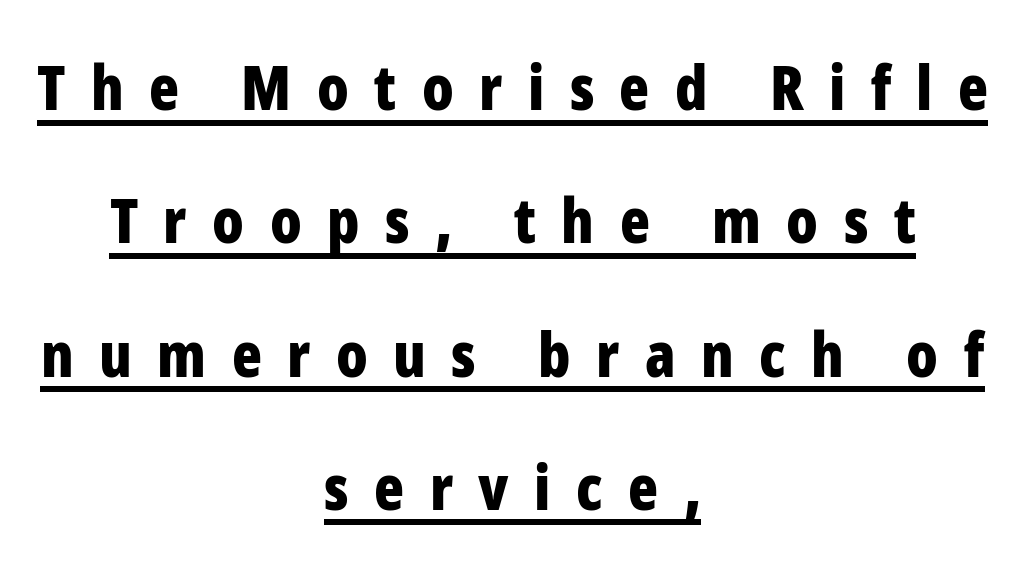
Q: Is the text bold? A: Yes.
Q: Is the text italic (slanted)? A: No, it is upright.
Q: Is the typeface a serif or a sans-serif typeface? A: Sans-serif.
Q: Is the text underlined? A: Yes.
Q: How is the paragraph aligned? A: Centered.
Q: Is the spacing between letters normal or unusually wide? A: Unusually wide.
Q: Is the spacing between lines tight, normal or loose? A: Loose.
Q: Width (condensed, normal, or wide)? A: Condensed.
Q: Stroke contrast? A: Low.
Q: x-height? A: Medium.
Q: Monospaced? A: No.
